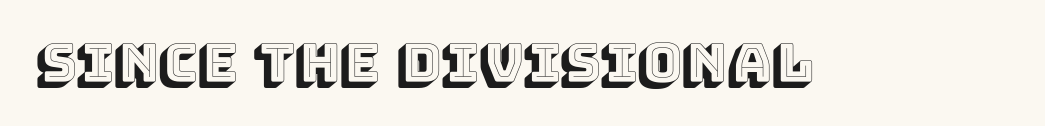
{"italic": "no", "width": "normal", "x_height": "large", "monospaced": "no", "underline": "no", "letter_spacing": "normal", "letter_spacing_em": 0.0, "glyph_px": 53}
